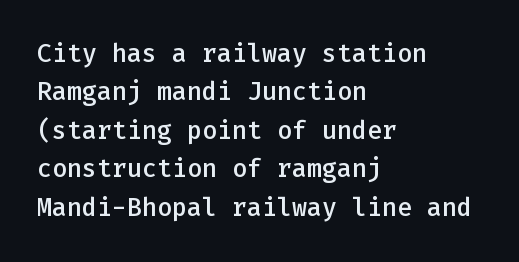
Q: Is the text bold? A: Semi-bold.
Q: Is the text italic (slanted)? A: No, it is upright.
Q: Is the text underlined? A: No.
Q: How is the paragraph aligned? A: Left-aligned.
Q: Is the spacing between letters normal or unusually wide? A: Normal.
Q: Is the spacing between lines tight, normal or loose? A: Normal.
